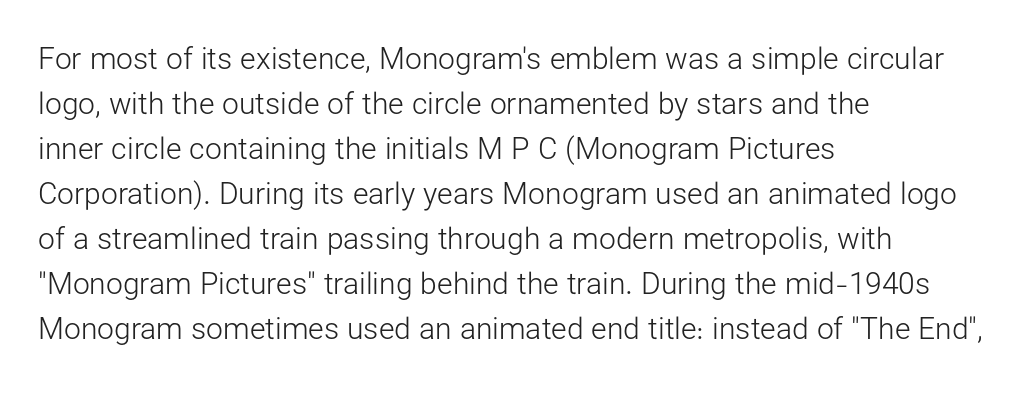
{"serif": "no", "italic": "no", "bold": "no", "weight": "light", "width": "normal", "stroke_contrast": "low", "x_height": "medium", "monospaced": "no", "underline": "no", "align": "left", "line_spacing": "normal", "line_spacing_ratio": 1.5, "letter_spacing": "normal", "letter_spacing_em": 0.0, "glyph_px": 30}
